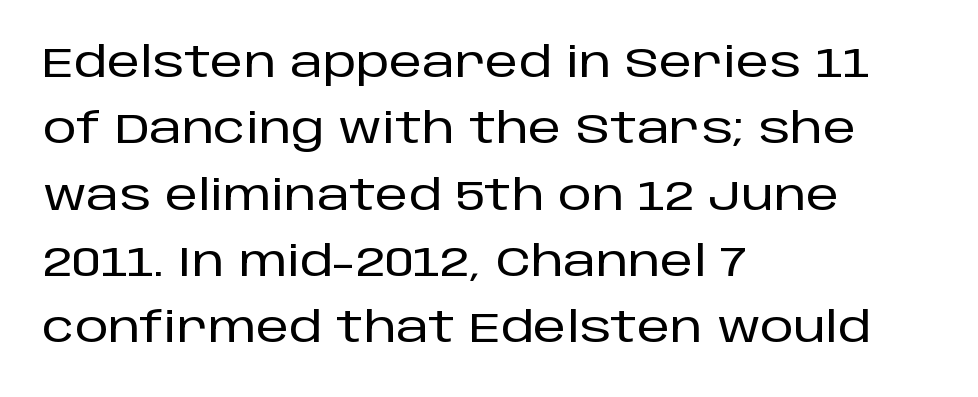
Each word holds together tightly as a unit, with standard inter-letter gaps. Character widths vary here, with narrow letters taking less room than wide ones. You can tell from the bare stems that sans-serif type was used. Posture: upright roman. One glance says typical: line gaps are just what's usual.
